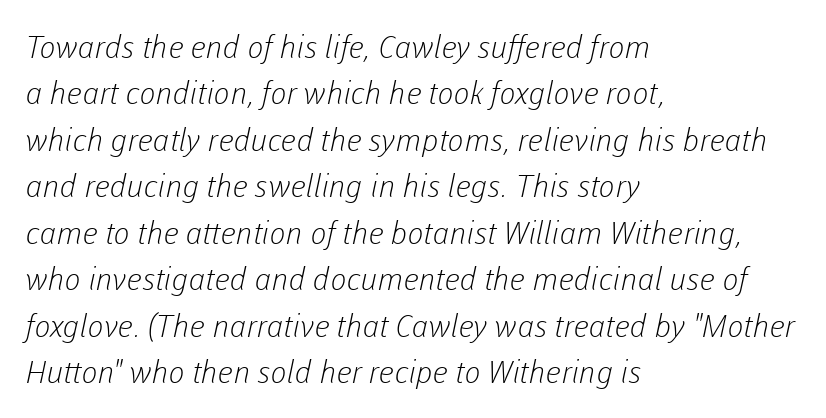
Descenders are the only things crossing below the line. Teacher's note: observe the even left margin — that is flush-left alignment. The letters advance in unequal steps, a hallmark of proportional type. Grotesque or geometric, the face here clearly has no serifs. This sample keeps an unexceptional amount of space between lines. A typesetter would call this zero additional tracking.
